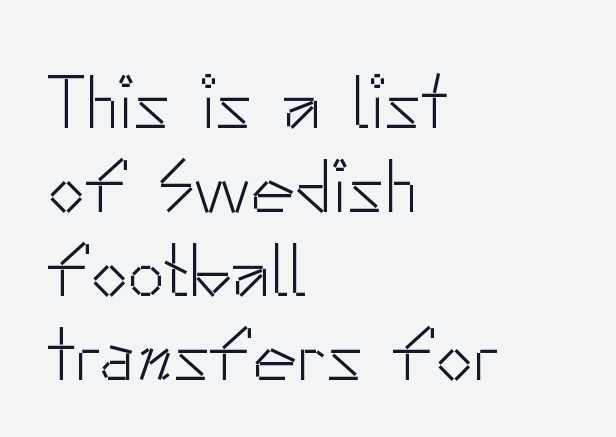
{"serif": "no", "italic": "no", "bold": "no", "weight": "light", "width": "normal", "stroke_contrast": "low", "x_height": "small", "monospaced": "no", "underline": "no", "align": "left", "line_spacing": "tight", "line_spacing_ratio": 1.12, "letter_spacing": "normal", "letter_spacing_em": 0.0, "glyph_px": 75}
